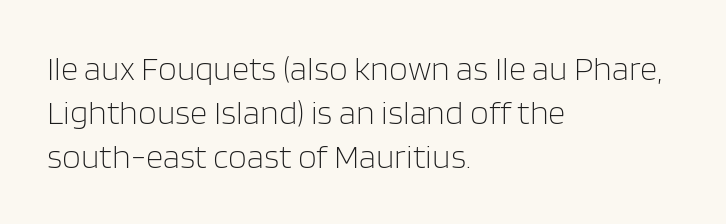
Character widths vary here, with narrow letters taking less room than wide ones. Descenders hang freely into open space. The text was rendered using a sans face with plain stroke endings. Is the type heavy? It reads as light-to-regular instead. Rendered with straight, roman letterforms. Short and long lines alike share a common starting point at left.
